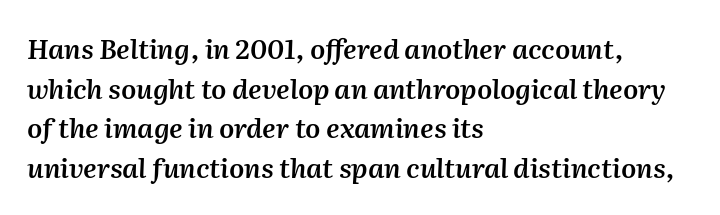
Q: Is the text bold? A: Semi-bold.
Q: Is the text italic (slanted)? A: Yes, it leans right by about 2 degrees.
Q: Is the text underlined? A: No.
Q: How is the paragraph aligned? A: Left-aligned.
Q: Is the spacing between letters normal or unusually wide? A: Normal.
Q: Is the spacing between lines tight, normal or loose? A: Normal.
